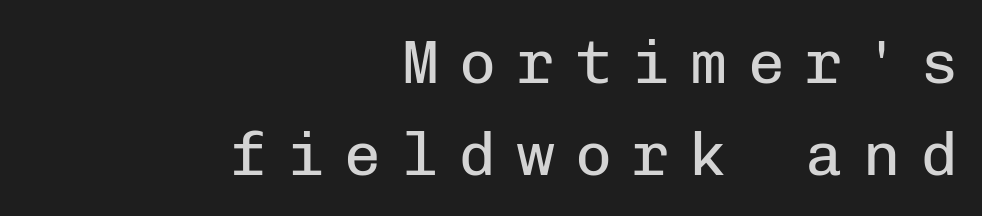
Fixed-width glyphs throughout — classic coding-font behaviour. The type is letterspaced generously, with wide tracking. The paragraph has a hard right edge and a soft left edge. Normally led — the rows are evenly, conventionally spaced. Words float on clear page, feet unadorned.
